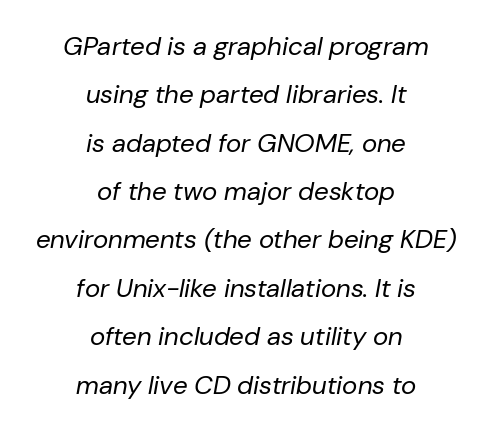
Rendered with sloped, italic letterforms. Honestly, there is no underline to notice here at all. The strokes carry an ordinary text weight at most. The rendering positions every line midway between the sides. Inter-character spacing is left at the font's built-in metrics.
